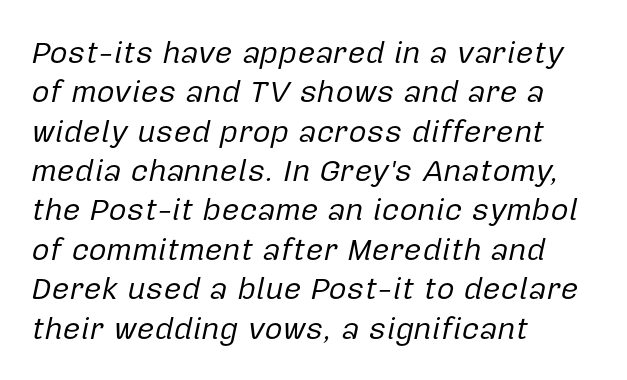
Q: Is the text bold? A: No.
Q: Is the text italic (slanted)? A: Yes, it leans right by about 12 degrees.
Q: Is the text underlined? A: No.
Q: How is the paragraph aligned? A: Left-aligned.
Q: Is the spacing between letters normal or unusually wide? A: Normal.
Q: Is the spacing between lines tight, normal or loose? A: Normal.
Q: Width (condensed, normal, or wide)? A: Normal.
Q: Stroke contrast? A: Low.
Q: x-height? A: Medium.
Q: Monospaced? A: No.
